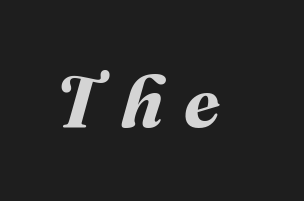
{"bold": "yes", "weight": "bold", "width": "normal", "stroke_contrast": "medium", "x_height": "medium", "monospaced": "no", "underline": "no", "letter_spacing": "wide", "letter_spacing_em": 0.29, "glyph_px": 73}
